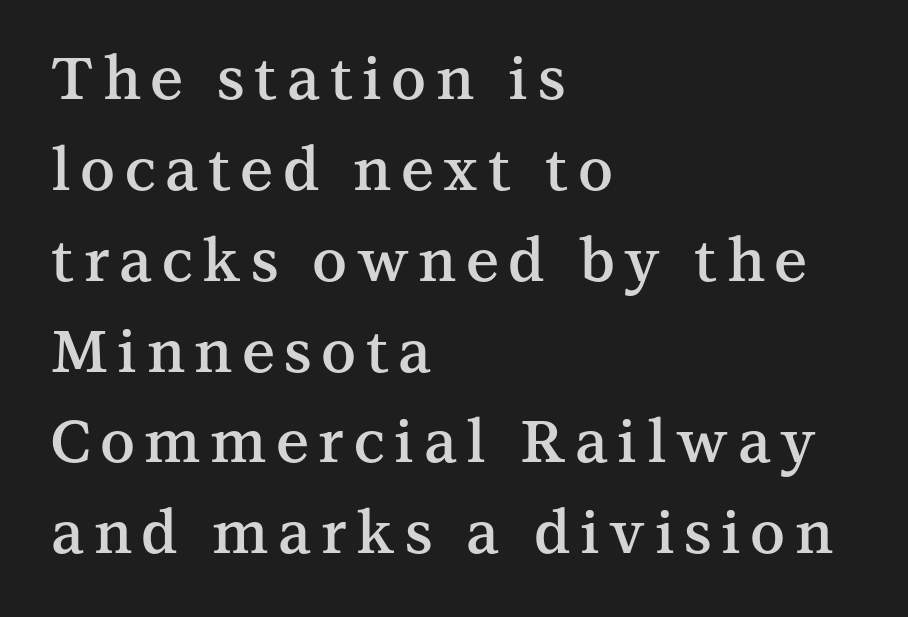
The image shows 59 px semibold serif type, upright; set left-aligned, normal line spacing (1.54x), not underlined; medium stroke contrast and a medium x-height.
